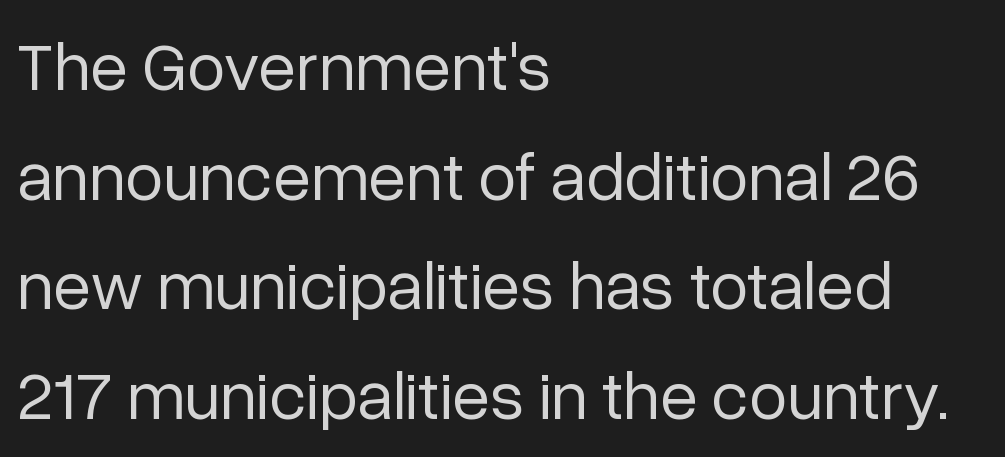
{"serif": "no", "italic": "no", "bold": "no", "weight": "regular", "width": "normal", "stroke_contrast": "low", "x_height": "medium", "monospaced": "no", "underline": "no", "align": "left", "line_spacing": "normal", "line_spacing_ratio": 1.59, "letter_spacing": "normal", "letter_spacing_em": 0.0, "glyph_px": 69}
